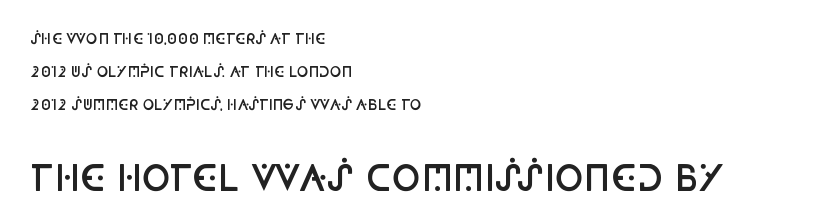
Posture: vertical. These lines are set flush left with a ragged right edge. Students, this is semibold: more ink than regular, less than bold. A great deal of white space separates one row of letters from the next. The passage shown is typeset with a sans-serif family. The line texture is even and compact thanks to regular tracking.
